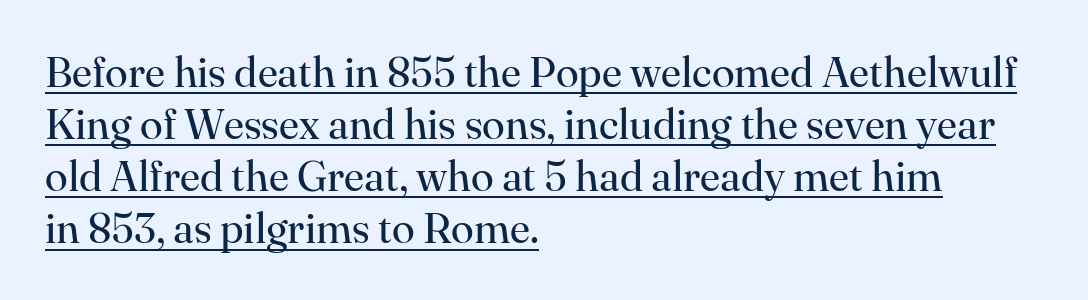
The image shows 42 px regular-weight serif type, upright; set left-aligned, line spacing 1.24x, normal letter spacing, underlined; high stroke contrast and a small x-height.
